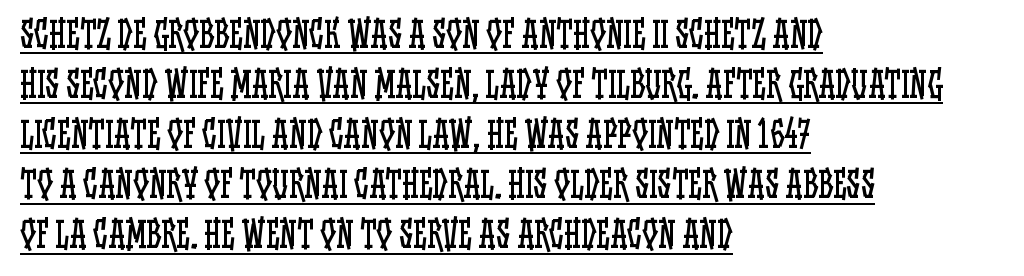
Q: Is the text bold? A: No.
Q: Is the text italic (slanted)? A: No, it is upright.
Q: Is the text underlined? A: Yes.
Q: How is the paragraph aligned? A: Left-aligned.
Q: Is the spacing between letters normal or unusually wide? A: Normal.
Q: Is the spacing between lines tight, normal or loose? A: Normal.
Q: Width (condensed, normal, or wide)? A: Condensed.
Q: Stroke contrast? A: Low.
Q: x-height? A: Large.
Q: Monospaced? A: No.
